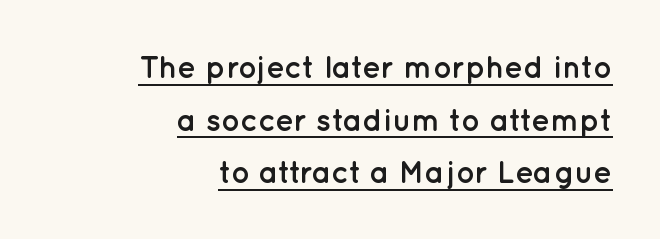
Summary of vertical rhythm: regular, with standard interline spacing. The rendering shows plain stroke endings on the letterforms — a sans-serif design. Each line of the rendering has a horizontal stroke beneath the glyphs. Right-aligned paragraph, ragged on the left. Heft: maximum for text — a bold.
